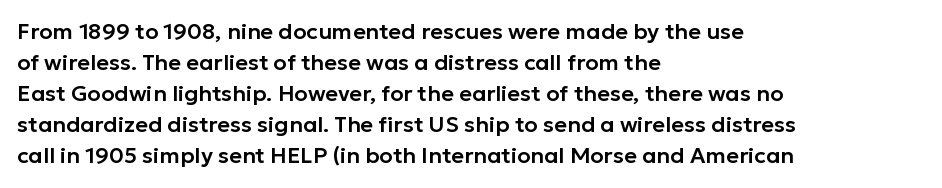
The image shows 22 px text type, upright; set left-aligned, normal line spacing (1.41x), normal letter spacing, not underlined.
